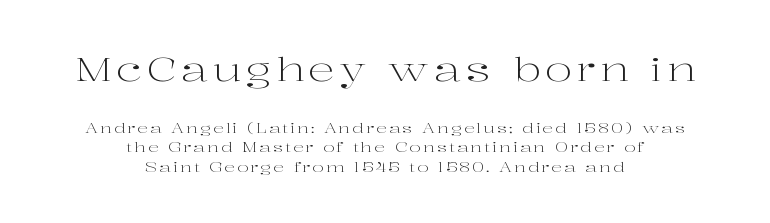
The image shows 33 px light, wide serif type, upright; set centered, normal line spacing (1.38x), not underlined; the first (top) block is 2.36x larger; high stroke contrast and a medium x-height.
